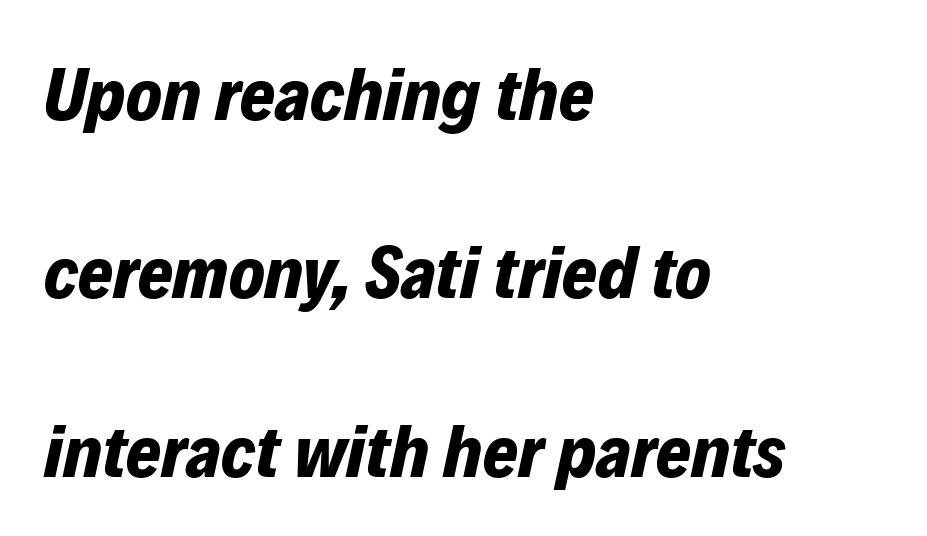
The image shows 75 px bold type, italic (leaning right); set left-aligned, loose line spacing (2.38x), normal letter spacing, not underlined; low stroke contrast and a medium x-height.
